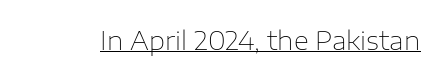
Short note: letters normally spaced. Is this a heavy cut? Hardly; it is regular or lighter. This sample uses an upright cut, with every glyph sitting square on the baseline. Is there an underline? Yes — a line sits under the letters.
